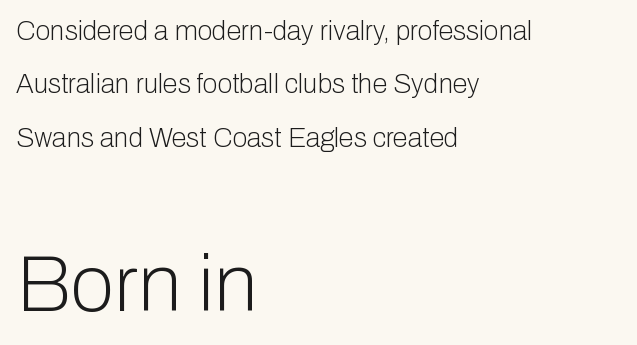
The image shows 80 px light sans-serif type, upright; set left-aligned, loose line spacing (1.98x), normal letter spacing, not underlined; the second (bottom) block is 2.96x larger; low stroke contrast and a medium x-height.
